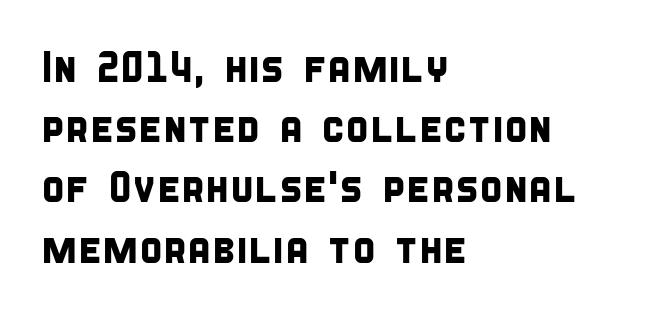
The image shows 43 px condensed sans-serif type; set left-aligned, normal line spacing (1.4x), normal letter spacing, not underlined; low stroke contrast and a large x-height.
